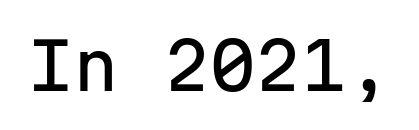
The image shows 65 px sans-serif type, upright, monospaced; set normal letter spacing, not underlined; low stroke contrast and a medium x-height.
